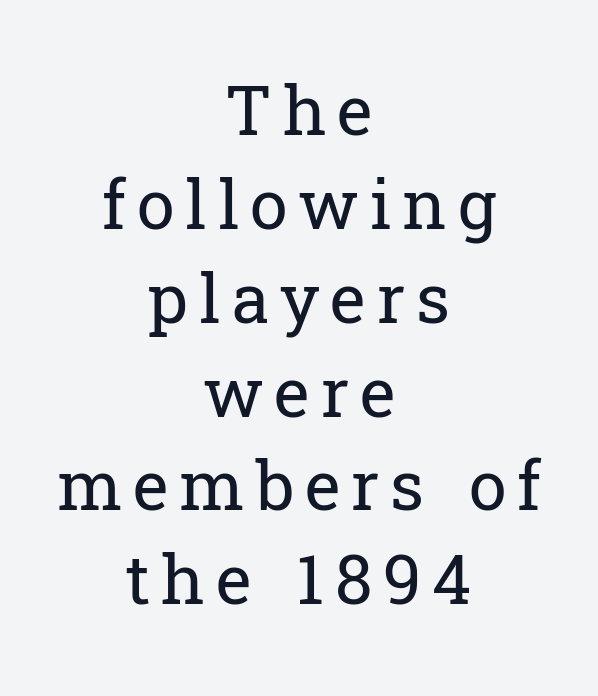
Q: Is the text bold? A: No.
Q: Is the text italic (slanted)? A: No, it is upright.
Q: Is the typeface a serif or a sans-serif typeface? A: Serif.
Q: Is the text underlined? A: No.
Q: How is the paragraph aligned? A: Centered.
Q: Is the spacing between lines tight, normal or loose? A: Normal.
Q: Width (condensed, normal, or wide)? A: Normal.
Q: Stroke contrast? A: Low.
Q: x-height? A: Medium.
Q: Monospaced? A: No.
